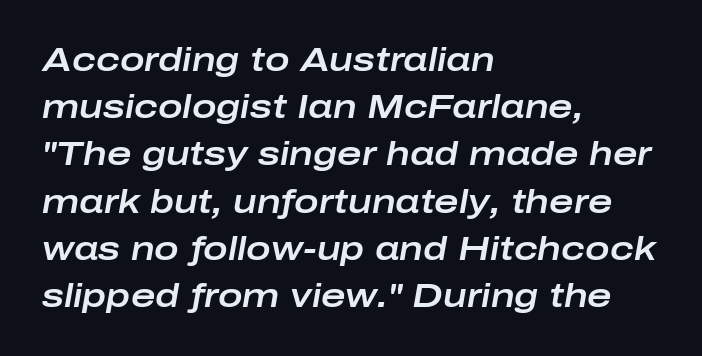
{"italic": "yes", "lean": "right", "slant_degrees": 10, "width": "wide", "stroke_contrast": "low", "x_height": "medium", "monospaced": "no", "underline": "no", "align": "left", "line_spacing": "normal", "line_spacing_ratio": 1.43, "letter_spacing": "normal", "letter_spacing_em": 0.0, "glyph_px": 33}
